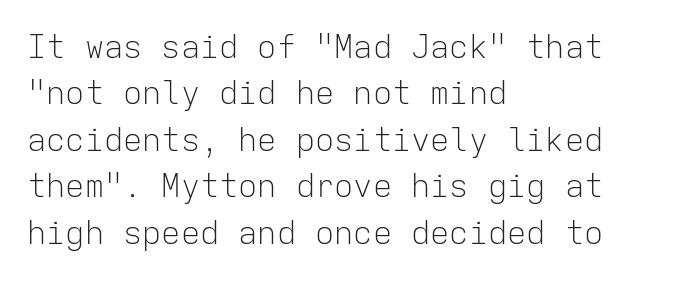
The image shows 32 px light sans-serif type, upright, monospaced; set left-aligned, normal line spacing (1.45x), normal letter spacing, not underlined; low stroke contrast and a medium x-height.
